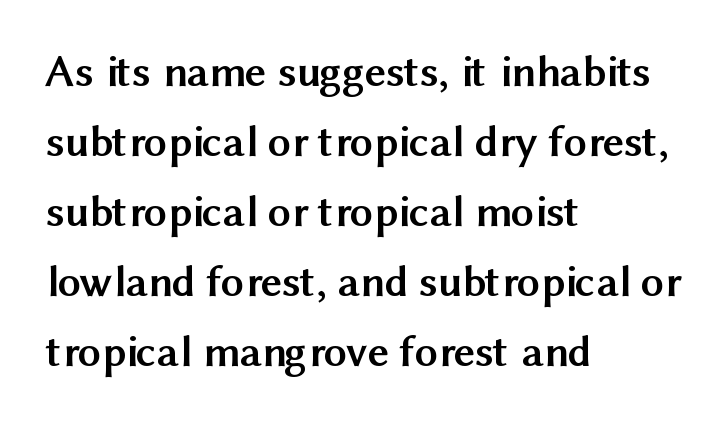
Q: Is the text bold? A: Yes.
Q: Is the text italic (slanted)? A: No, it is upright.
Q: Is the typeface a serif or a sans-serif typeface? A: Sans-serif.
Q: Is the text underlined? A: No.
Q: How is the paragraph aligned? A: Left-aligned.
Q: Is the spacing between letters normal or unusually wide? A: Normal.
Q: Is the spacing between lines tight, normal or loose? A: Normal.
Q: Width (condensed, normal, or wide)? A: Normal.
Q: Stroke contrast? A: Medium.
Q: x-height? A: Medium.
Q: Monospaced? A: No.
